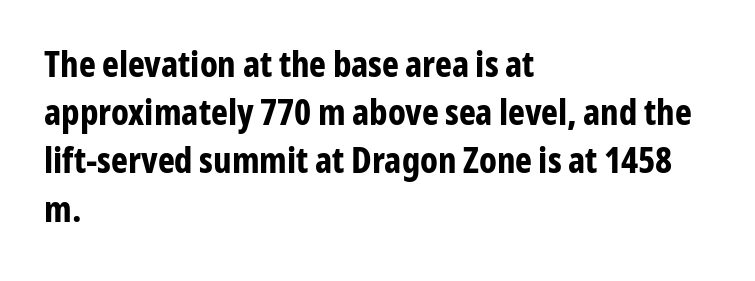
{"serif": "no", "italic": "no", "bold": "yes", "weight": "bold", "width": "condensed", "stroke_contrast": "low", "x_height": "medium", "monospaced": "no", "underline": "no", "align": "left", "line_spacing": "normal", "line_spacing_ratio": 1.34, "letter_spacing": "normal", "letter_spacing_em": 0.0, "glyph_px": 36}
